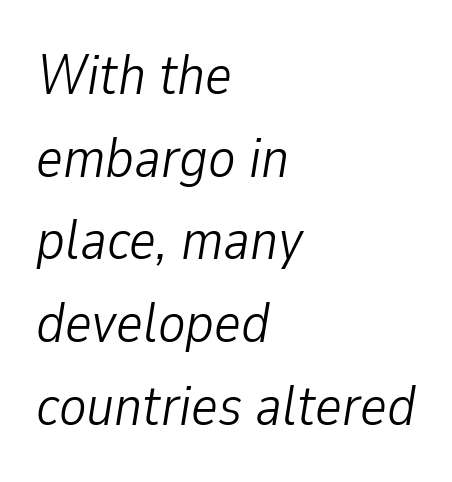
The image shows 57 px light, condensed type, italic (leaning right); set left-aligned, normal line spacing (1.45x), normal letter spacing, not underlined; low stroke contrast and a medium x-height.
